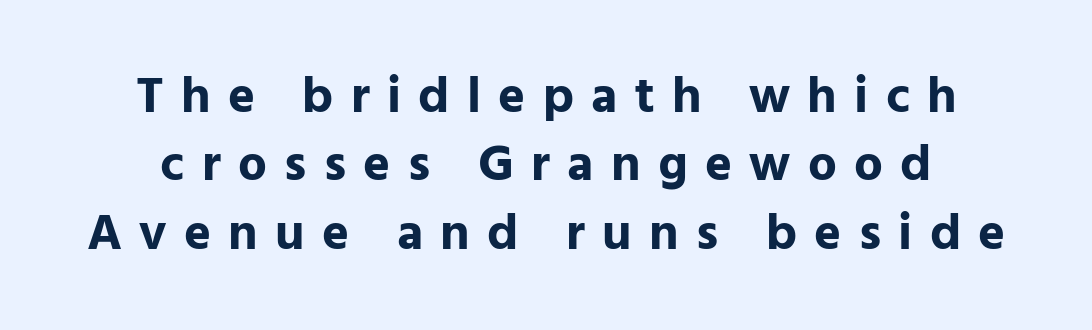
The image shows 51 px bold sans-serif type, upright; set centered, normal line spacing (1.34x), unusually wide letter spacing (+0.34 em), not underlined; low stroke contrast and a medium x-height.
